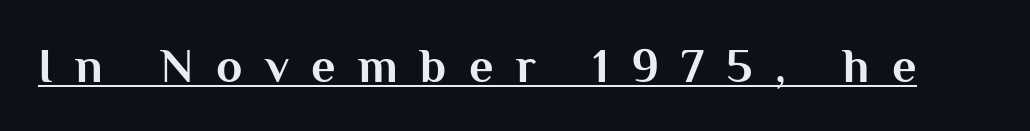
Think of a printed novel: that variable character pitch is what you see here. The font family rendered here belongs to the sans-serif group. This is underlined copy, the kind a proofreader might mark for attention. The axis of the letterforms is exactly vertical.
